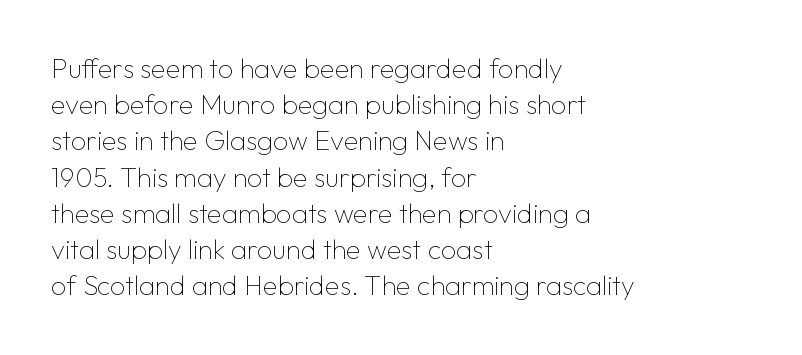
Q: Is the text bold? A: No.
Q: Is the text italic (slanted)? A: No, it is upright.
Q: Is the text underlined? A: No.
Q: How is the paragraph aligned? A: Left-aligned.
Q: Is the spacing between letters normal or unusually wide? A: Normal.
Q: Is the spacing between lines tight, normal or loose? A: Normal.
